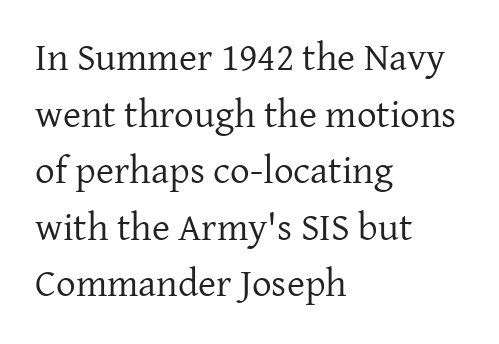
A typesetter would call this proportional, since set widths differ per character. Italic: no, the glyphs are upright roman. Each word holds together tightly as a unit, with standard inter-letter gaps. Decoration check: the copy has no underline. The compositor pushed each line to the left boundary. Each new line begins a customary step beneath the previous one.
